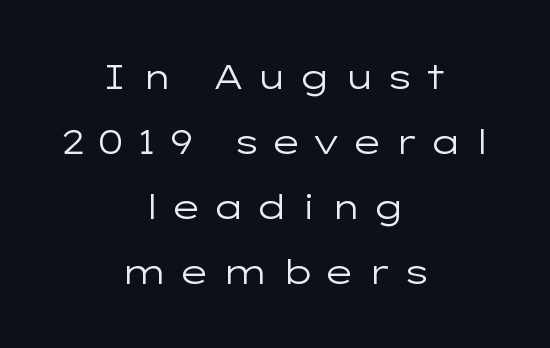
{"serif": "no", "italic": "no", "bold": "no", "weight": "regular", "width": "wide", "stroke_contrast": "low", "x_height": "medium", "monospaced": "no", "underline": "no", "align": "center", "line_spacing": "loose", "line_spacing_ratio": 1.91, "letter_spacing": "wide", "letter_spacing_em": 0.32, "glyph_px": 34}
